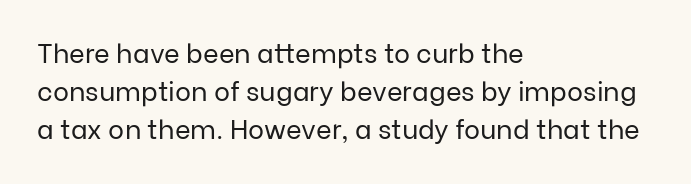
Short note: letters normally spaced. These lines are set flush left with a ragged right edge. The passage shown is not bold in any degree. Rows of type keep a routine distance in the vertical direction. This is the regular roman posture of the typeface.
